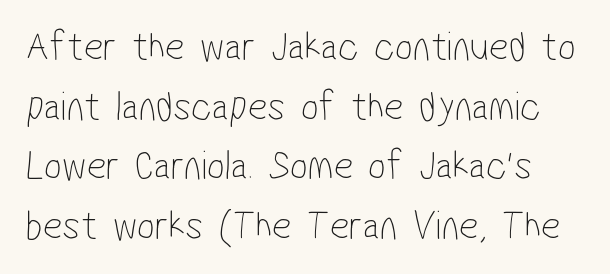
{"serif": "no", "bold": "no", "weight": "thin", "width": "condensed", "stroke_contrast": "low", "x_height": "medium", "monospaced": "no", "underline": "no", "line_spacing": "normal", "line_spacing_ratio": 1.42, "letter_spacing": "normal", "letter_spacing_em": 0.0, "glyph_px": 42}
